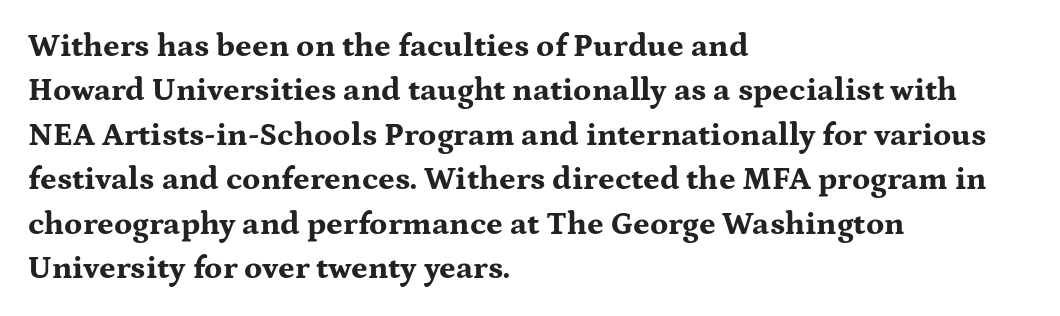
Q: Is the text bold? A: Yes.
Q: Is the text italic (slanted)? A: No, it is upright.
Q: Is the typeface a serif or a sans-serif typeface? A: Serif.
Q: Is the text underlined? A: No.
Q: How is the paragraph aligned? A: Left-aligned.
Q: Is the spacing between letters normal or unusually wide? A: Normal.
Q: Is the spacing between lines tight, normal or loose? A: Normal.
Q: Width (condensed, normal, or wide)? A: Wide.
Q: Stroke contrast? A: Medium.
Q: x-height? A: Medium.
Q: Monospaced? A: No.
